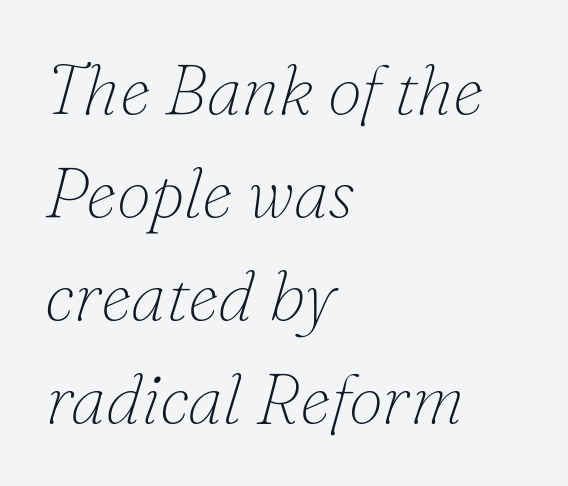
The image shows 70 px thin serif type, italic (leaning right); set left-aligned, normal line spacing (1.47x), normal letter spacing, not underlined; low stroke contrast and a small x-height.
